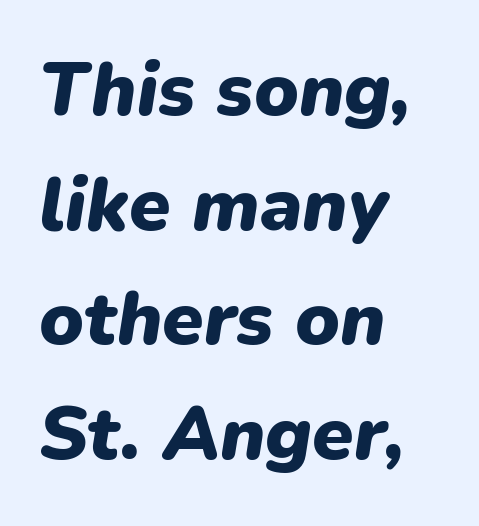
A bare baseline throughout the passage. Italic: yes, the glyphs are oblique. The text block is weighted toward the left margin, trailing off unevenly rightward. The letters advance in unequal steps, a hallmark of proportional type.
